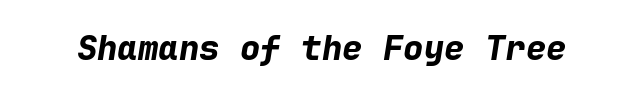
Q: Is the text bold? A: Yes.
Q: Is the text italic (slanted)? A: Yes, it leans right by about 9 degrees.
Q: Is the text underlined? A: No.
Q: Is the spacing between letters normal or unusually wide? A: Normal.
Q: Width (condensed, normal, or wide)? A: Normal.
Q: Stroke contrast? A: Low.
Q: x-height? A: Medium.
Q: Monospaced? A: Yes.
